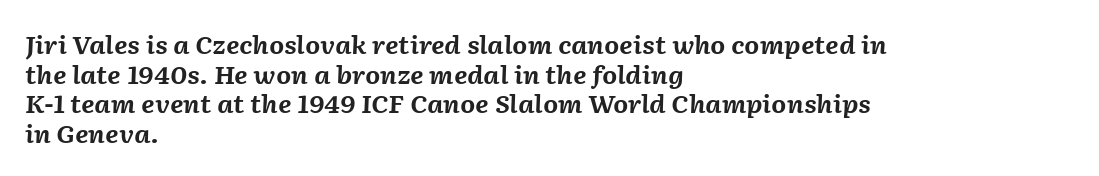
The image shows 24 px bold type, italic (leaning right); set left-aligned, line spacing 1.23x, normal letter spacing, not underlined.
